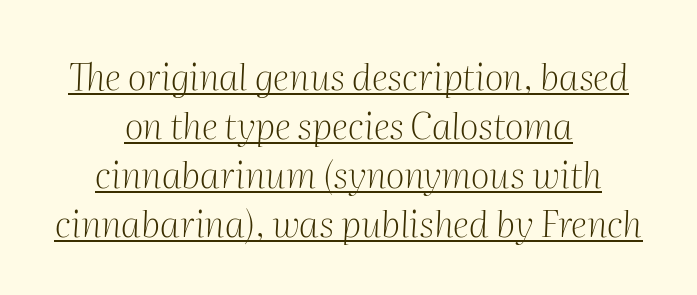
The image shows 37 px light serif type, italic (leaning right); set centered, normal line spacing (1.32x), normal letter spacing, underlined; medium stroke contrast and a medium x-height.
